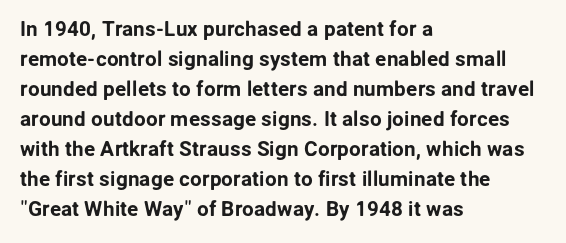
The image shows 21 px text type, upright; set left-aligned, normal line spacing (1.43x), normal letter spacing, not underlined.
